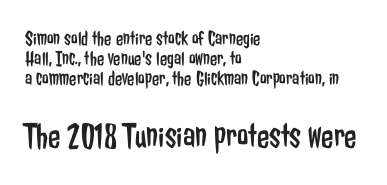
Q: Is the text bold? A: No.
Q: Is the text italic (slanted)? A: No, it is upright.
Q: Is the typeface a serif or a sans-serif typeface? A: Sans-serif.
Q: Is the text underlined? A: No.
Q: How is the paragraph aligned? A: Left-aligned.
Q: Is the spacing between letters normal or unusually wide? A: Normal.
Q: Is the spacing between lines tight, normal or loose? A: Tight.
Q: Which block of text is set in a larger size, the first (top) or the second (bottom)? A: The second (bottom) one.
Q: Width (condensed, normal, or wide)? A: Condensed.
Q: Stroke contrast? A: Low.
Q: x-height? A: Medium.
Q: Monospaced? A: No.
